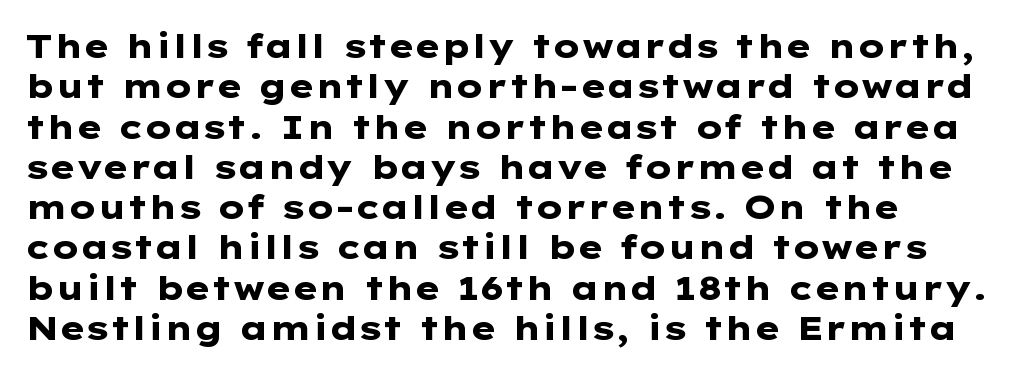
The image shows 33 px heavy, wide sans-serif type, upright; set left-aligned, line spacing 1.22x, normal letter spacing, not underlined; low stroke contrast and a medium x-height.
